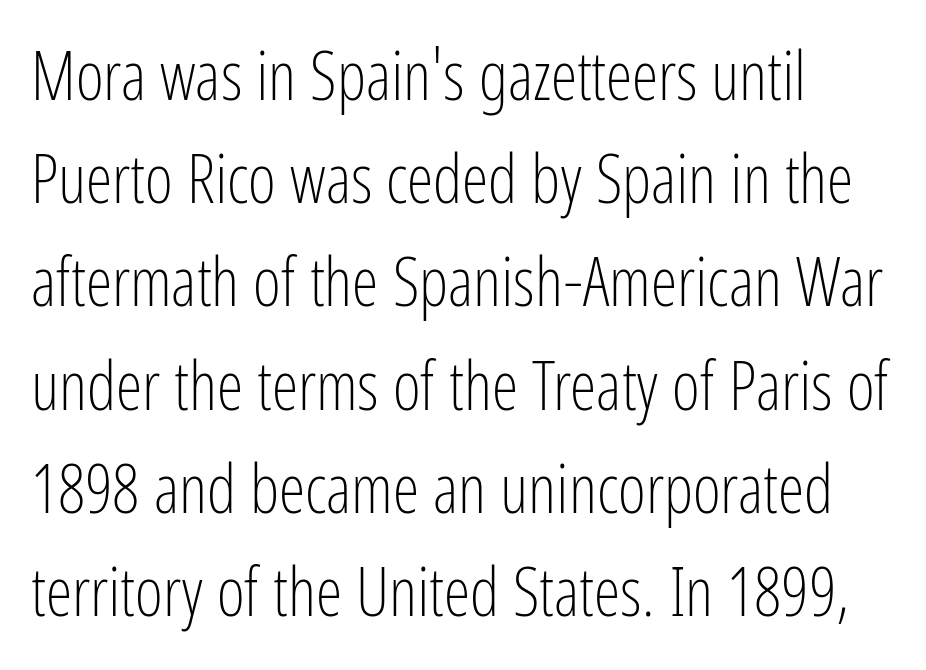
Style check: upright. This sample has the flowing, uneven cadence of proportional lettering. This reads as an unemphasized weight, regular at the heaviest. Which margin do the lines hug? The left one — the right edge is uneven.
